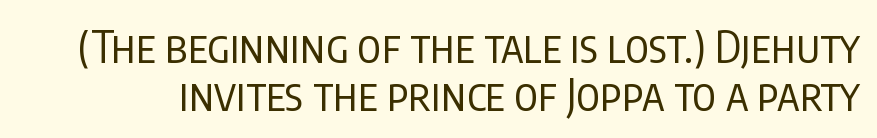
{"serif": "no", "italic": "no", "bold": "no", "weight": "regular", "width": "condensed", "stroke_contrast": "low", "x_height": "large", "monospaced": "no", "underline": "no", "line_spacing": "tight", "line_spacing_ratio": 1.09, "letter_spacing": "normal", "letter_spacing_em": 0.0, "glyph_px": 44}
